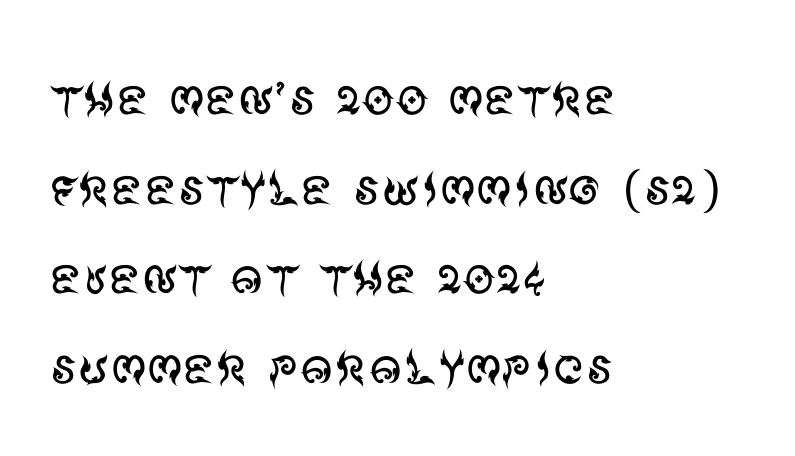
Evenly set lines give the paragraph a standard silhouette. In terms of posture, this sample is upright. Note: no serifs on the glyphs. Just letters on the line, the space beneath them empty.
